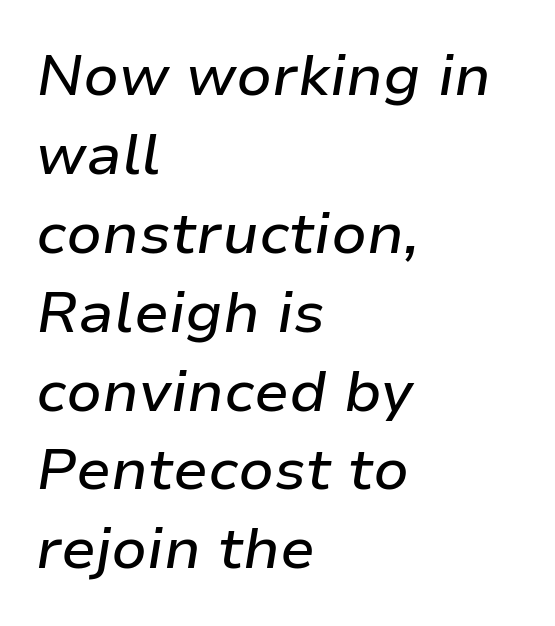
Nobody touched the tracking dial on this one. One glance says typical: line gaps are just what's usual. The ragged edge is on the right, which tells us the setting is flush left. Descenders hang freely into open space. Varying glyph widths throughout — classic text-font behaviour. Italic? Definitely — the glyphs are oblique.
